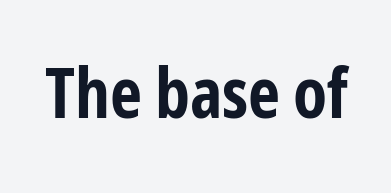
Note the varied advance widths — an 'i' is clearly narrower than an 'm'. Heavy-handed strokes throughout: this text is bold. You can tell from the bare stems that sans-serif type was used. There is no visible air inserted between adjacent glyphs. Every character sits straight up, as roman type does. Glance below the letters and you will spot only blank space.
